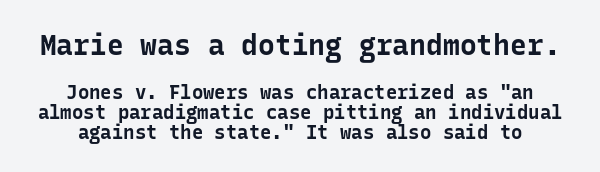
Q: Is the text bold? A: Yes.
Q: Is the text italic (slanted)? A: No, it is upright.
Q: Is the typeface a serif or a sans-serif typeface? A: Sans-serif.
Q: Is the text underlined? A: No.
Q: Is the spacing between letters normal or unusually wide? A: Normal.
Q: Is the spacing between lines tight, normal or loose? A: Tight.
Q: Which block of text is set in a larger size, the first (top) or the second (bottom)? A: The first (top) one.
Q: Width (condensed, normal, or wide)? A: Normal.
Q: Stroke contrast? A: Low.
Q: x-height? A: Medium.
Q: Monospaced? A: Yes.
